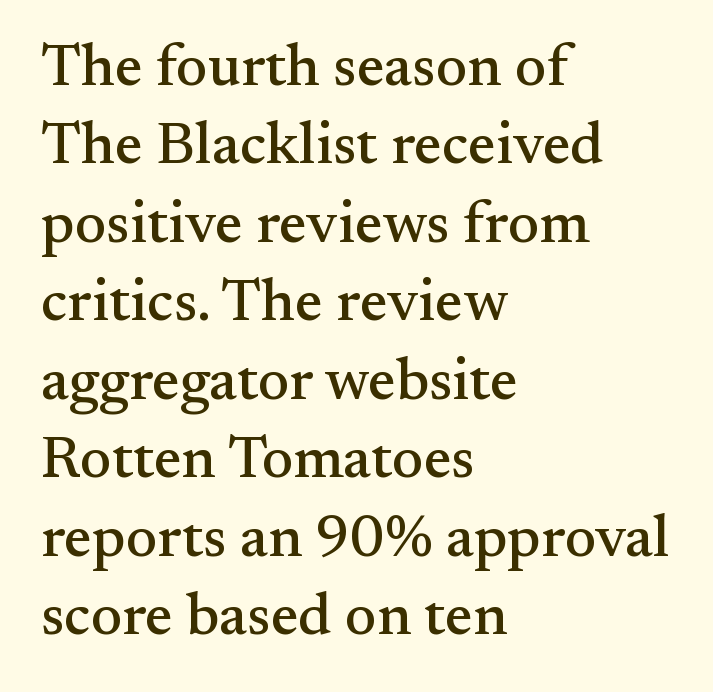
Q: Is the text italic (slanted)? A: No, it is upright.
Q: Is the typeface a serif or a sans-serif typeface? A: Serif.
Q: Is the text underlined? A: No.
Q: How is the paragraph aligned? A: Left-aligned.
Q: Is the spacing between letters normal or unusually wide? A: Normal.
Q: Is the spacing between lines tight, normal or loose? A: Normal.
Q: Width (condensed, normal, or wide)? A: Normal.
Q: Stroke contrast? A: Medium.
Q: x-height? A: Small.
Q: Monospaced? A: No.
